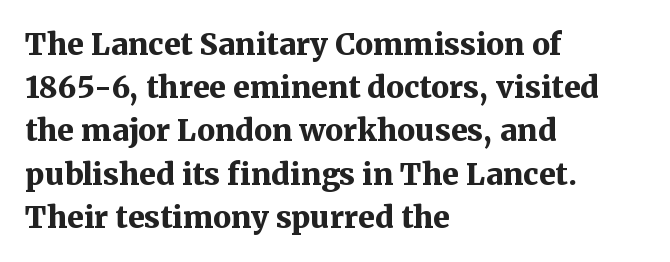
Layout note: lines flush left. Plenty of ink on the page — the face is bold. The face used here is proportionally spaced, like ordinary book or web type. You could call the tracking neutral — neither tight nor loose. The foot of each line stays bare and open. Whoever set this chose a conventional vertical rhythm.
